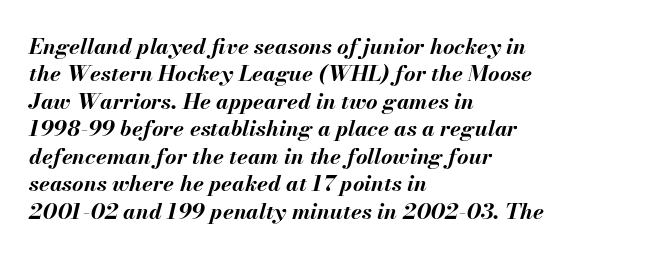
Words float on clear page, feet unadorned. How would I describe the line gaps? Plain and ordinary. This sample is left-justified, so line endings fall wherever the words run out. I'd describe the lettering as bold — thick and assertive.
